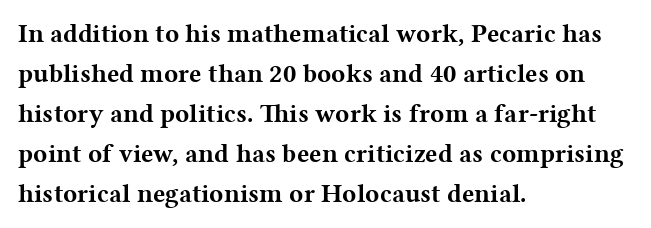
The letterforms sit shoulder to shoulder at normal distance. If you measured baseline to baseline, you'd find a middling distance. The specimen omits any rule beneath the text block's lines. These lines stack with their left ends in a neat column.
